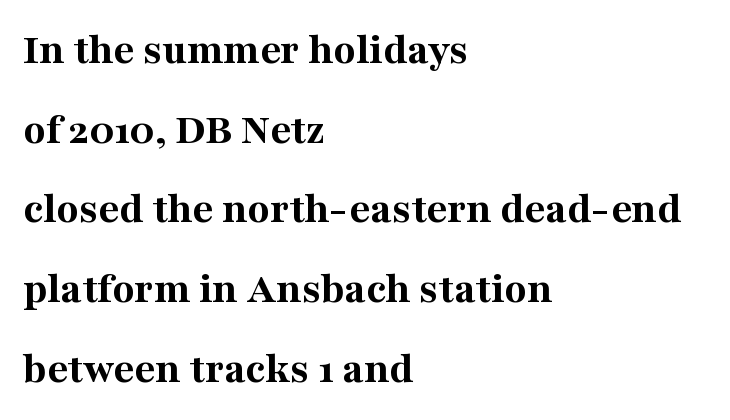
Q: Is the text bold? A: Yes.
Q: Is the text italic (slanted)? A: No, it is upright.
Q: Is the typeface a serif or a sans-serif typeface? A: Serif.
Q: Is the text underlined? A: No.
Q: How is the paragraph aligned? A: Left-aligned.
Q: Is the spacing between letters normal or unusually wide? A: Normal.
Q: Width (condensed, normal, or wide)? A: Normal.
Q: Stroke contrast? A: Medium.
Q: x-height? A: Medium.
Q: Monospaced? A: No.
